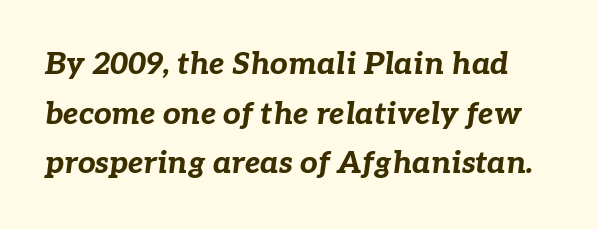
The image shows 31 px bold type, italic (leaning right); set normal line spacing (1.6x), normal letter spacing, not underlined; low stroke contrast and a medium x-height.
